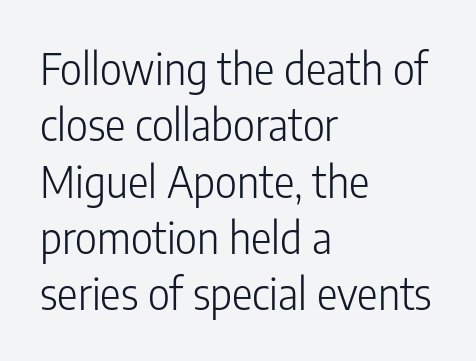
This sample has the flowing, uneven cadence of proportional lettering. The space directly below the letters is spotless. These lines stack with their left ends in a neat column. This rendering leaves character spacing at its baseline value. Notice how the stems are strictly vertical — no italics here. This rendering employs a face without finishing strokes, i.e., a sans-serif.
